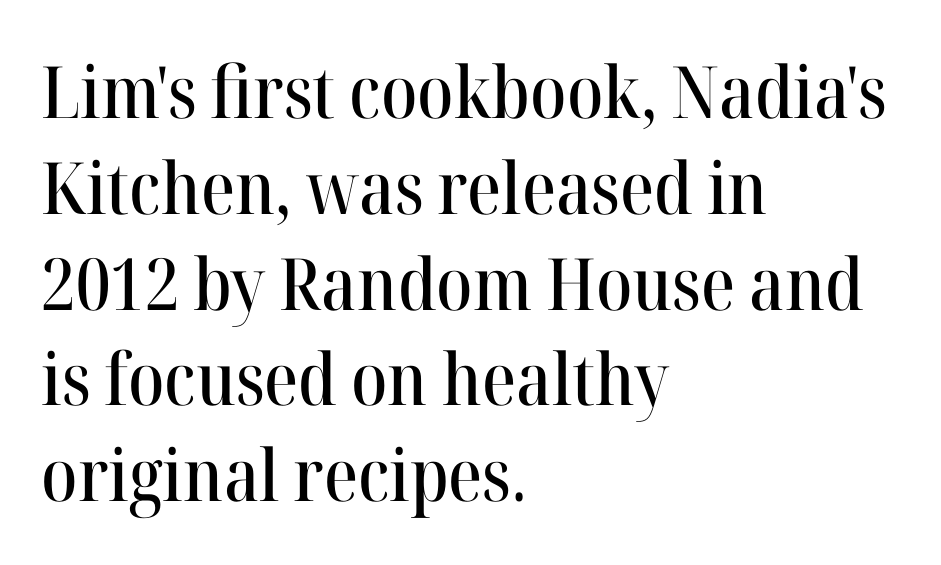
{"serif": "yes", "italic": "no", "width": "normal", "stroke_contrast": "high", "x_height": "medium", "monospaced": "no", "underline": "no", "align": "left", "line_spacing": "normal", "line_spacing_ratio": 1.33, "letter_spacing": "normal", "letter_spacing_em": 0.0, "glyph_px": 72}
